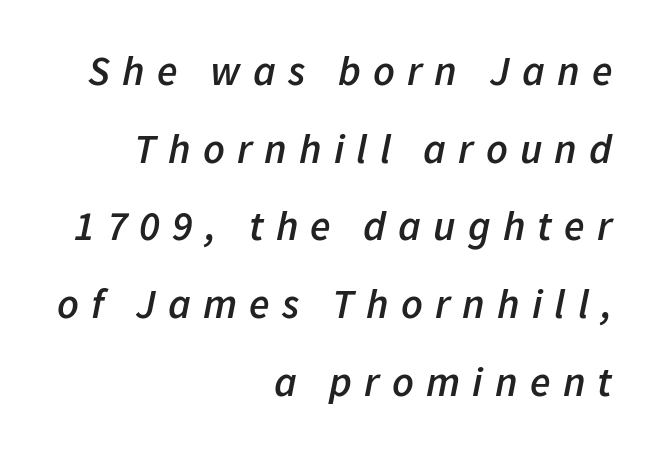
The image shows 42 px semibold type, italic (leaning right); set right-aligned, line spacing 1.85x, unusually wide letter spacing (+0.29 em), not underlined; low stroke contrast and a medium x-height.
